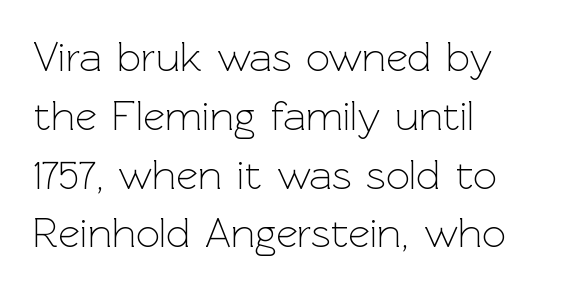
Here the designer chose a conventional face with non-uniform glyph widths. Visually the block forms a straight wall on the left and a jagged coastline on the right. Any mark beneath the type? The region is blank. Every character sits straight up, as roman type does.
